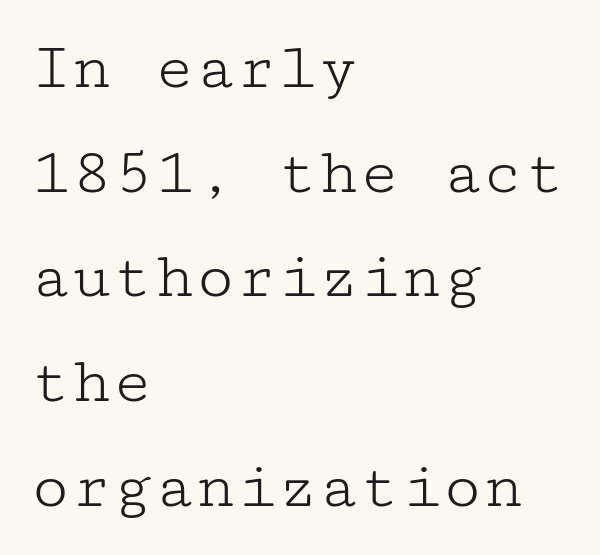
Q: Is the text bold? A: No.
Q: Is the text italic (slanted)? A: No, it is upright.
Q: Is the typeface a serif or a sans-serif typeface? A: Serif.
Q: Is the text underlined? A: No.
Q: How is the paragraph aligned? A: Left-aligned.
Q: Is the spacing between letters normal or unusually wide? A: Normal.
Q: Is the spacing between lines tight, normal or loose? A: Normal.
Q: Width (condensed, normal, or wide)? A: Wide.
Q: Stroke contrast? A: Low.
Q: x-height? A: Medium.
